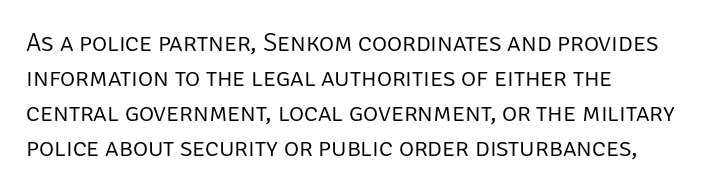
{"italic": "no", "bold": "no", "underline": "no", "align": "left", "line_spacing": "normal", "line_spacing_ratio": 1.35, "letter_spacing": "normal", "letter_spacing_em": 0.0, "glyph_px": 26}
